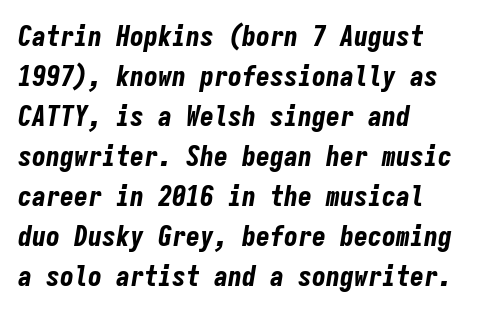
The image shows 28 px bold, condensed type, italic (leaning right), monospaced; set left-aligned, normal line spacing (1.43x), normal letter spacing, not underlined; low stroke contrast and a medium x-height.
